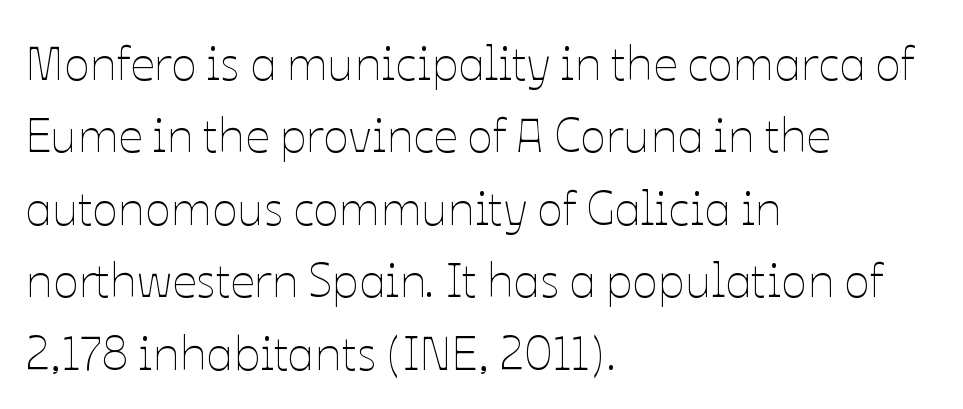
{"italic": "no", "bold": "no", "weight": "thin", "width": "normal", "stroke_contrast": "low", "x_height": "medium", "monospaced": "no", "underline": "no", "align": "left", "line_spacing": "normal", "line_spacing_ratio": 1.51, "letter_spacing": "normal", "letter_spacing_em": 0.0, "glyph_px": 48}
